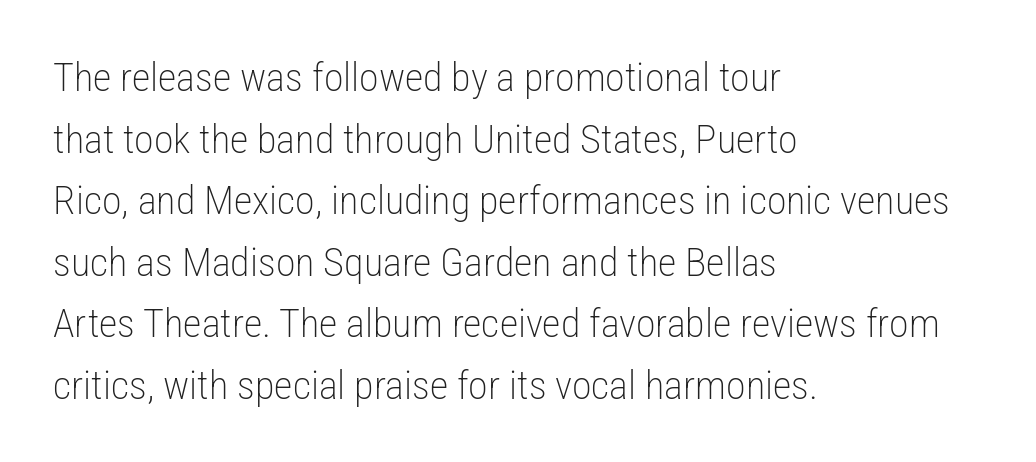
{"serif": "no", "italic": "no", "bold": "no", "weight": "light", "width": "condensed", "stroke_contrast": "low", "x_height": "medium", "monospaced": "no", "underline": "no", "align": "left", "line_spacing": "normal", "line_spacing_ratio": 1.54, "letter_spacing": "normal", "letter_spacing_em": 0.0, "glyph_px": 40}
